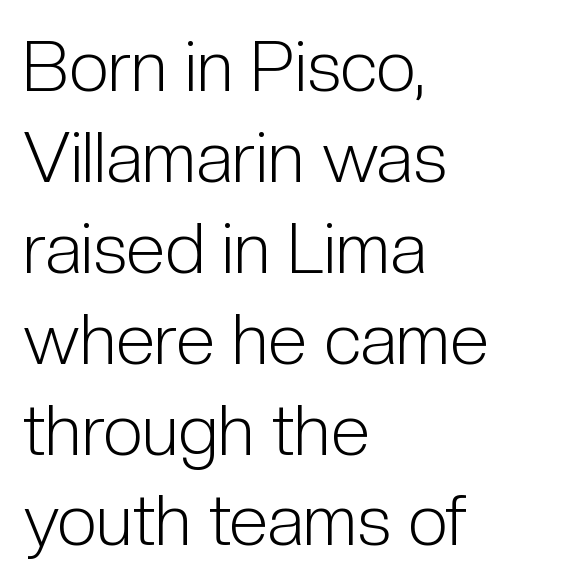
{"serif": "no", "italic": "no", "bold": "no", "weight": "light", "width": "condensed", "stroke_contrast": "low", "x_height": "medium", "monospaced": "no", "underline": "no", "align": "left", "line_spacing": "normal", "line_spacing_ratio": 1.28, "letter_spacing": "normal", "letter_spacing_em": 0.0, "glyph_px": 71}
